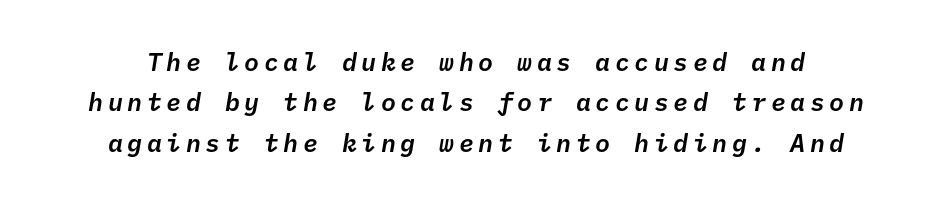
{"italic": "yes", "lean": "right", "slant_degrees": 10, "underline": "no", "line_spacing": "normal", "line_spacing_ratio": 1.62, "glyph_px": 25}
